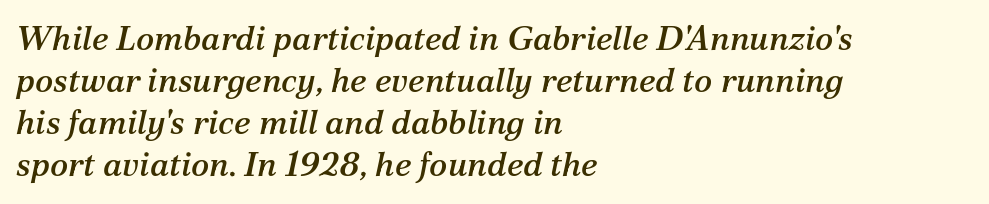
The image shows 34 px serif type, italic (leaning right); set left-aligned, line spacing 1.24x, normal letter spacing, not underlined; medium stroke contrast and a medium x-height.
